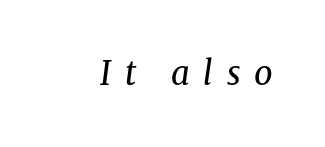
{"serif": "yes", "italic": "yes", "lean": "right", "slant_degrees": 8, "bold": "no", "weight": "regular", "width": "normal", "stroke_contrast": "medium", "x_height": "medium", "monospaced": "no", "underline": "no", "letter_spacing": "wide", "letter_spacing_em": 0.42, "glyph_px": 33}
